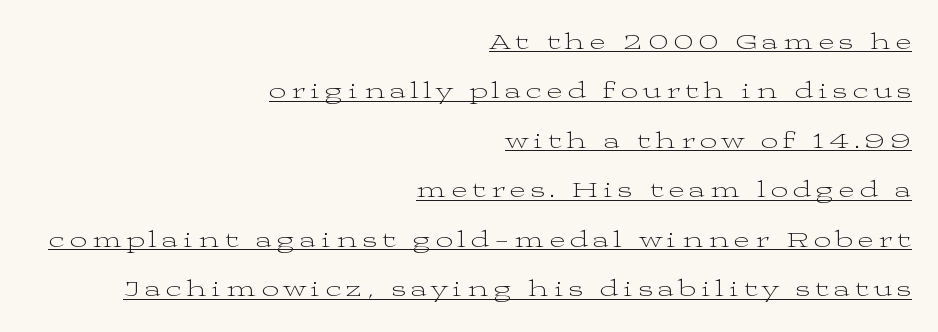
Stroke mass is kept to a normal reading level or below. The letters are spread apart with noticeably loose tracking. Underline: present. Line ends are locked; line starts wander.
